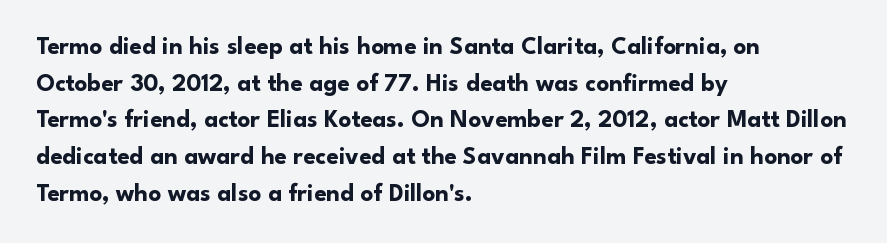
{"italic": "no", "bold": "yes", "underline": "no", "align": "left", "line_spacing": "normal", "line_spacing_ratio": 1.47, "letter_spacing": "normal", "letter_spacing_em": 0.0, "glyph_px": 25}
